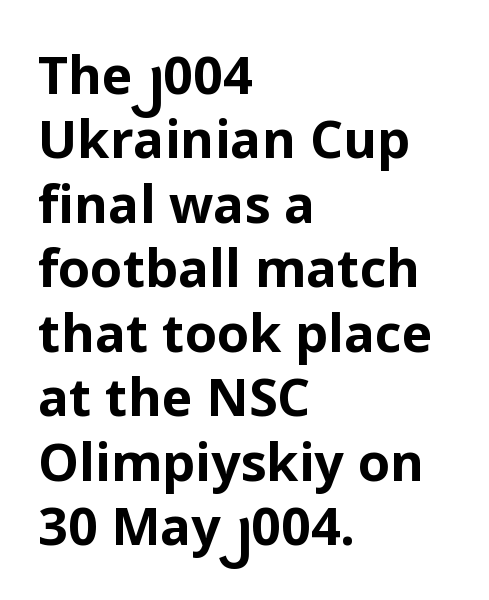
The image shows 52 px bold sans-serif type, upright; set left-aligned, line spacing 1.24x, normal letter spacing, not underlined; low stroke contrast and a medium x-height.
